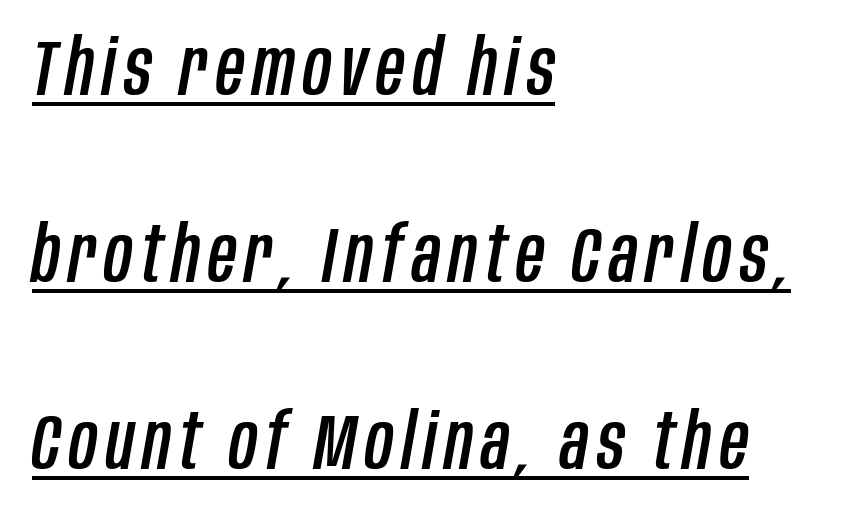
The image shows 78 px condensed type, italic (leaning right); set left-aligned, loose line spacing (2.4x), underlined; low stroke contrast and a large x-height.
